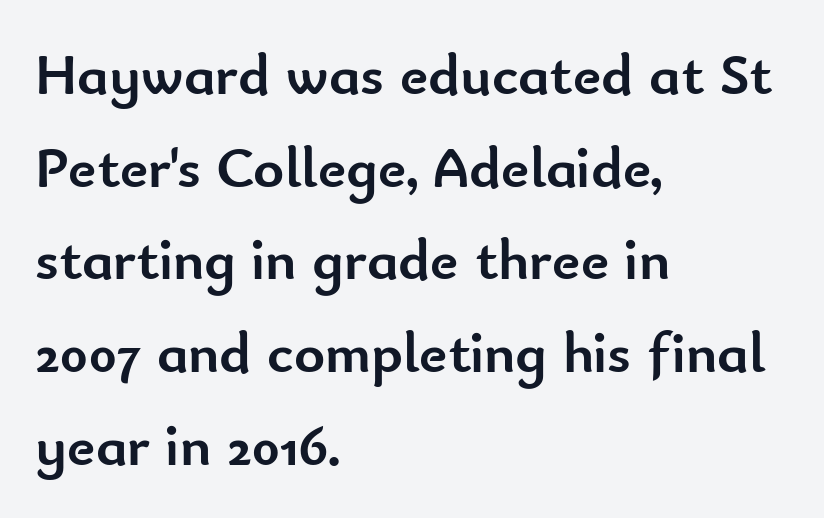
You could call the tracking neutral — neither tight nor loose. A bare baseline throughout the passage. Its strokes are broad and dark, the hallmark of bold type. Caption: multi-line text, flush left, ragged right. Leading: standard. These lines are rendered in a variable-pitch font.
